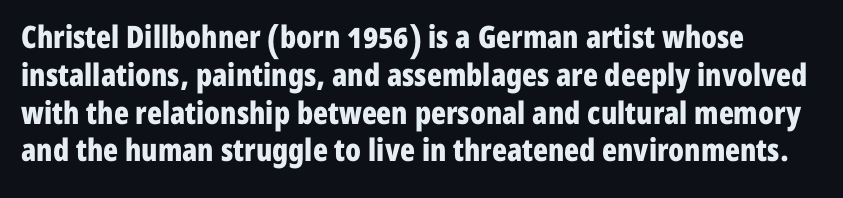
{"serif": "no", "italic": "no", "bold": "yes", "weight": "bold", "width": "condensed", "stroke_contrast": "low", "x_height": "medium", "monospaced": "no", "underline": "no", "line_spacing_ratio": 1.22, "letter_spacing": "normal", "letter_spacing_em": 0.0, "glyph_px": 31}
